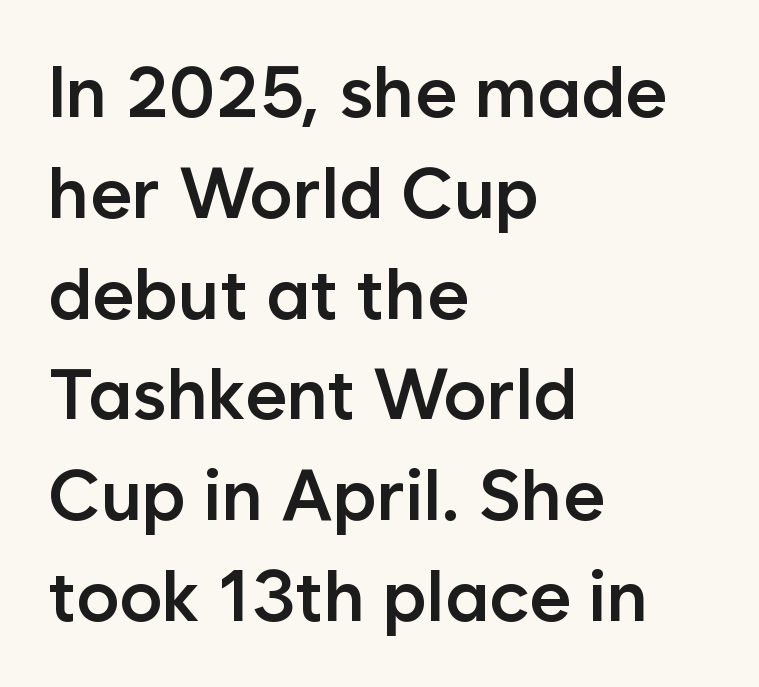
When letters stand straight like this, we call the style roman or upright. The leading is moderate, giving the passage an even texture. The designer went with a sans here, leaving each stem footless. There is no visible air inserted between adjacent glyphs. The setting favours the left margin, as ordinary paragraphs usually do.
